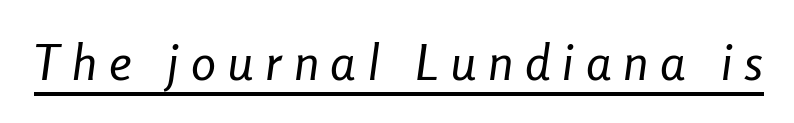
{"italic": "yes", "lean": "right", "slant_degrees": 8, "bold": "no", "weight": "regular", "width": "condensed", "stroke_contrast": "low", "x_height": "medium", "monospaced": "no", "underline": "yes", "letter_spacing": "wide", "letter_spacing_em": 0.24, "glyph_px": 50}
